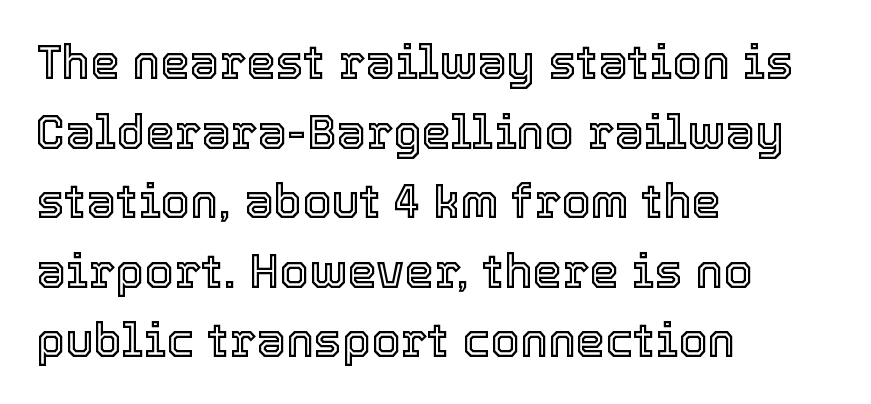
{"italic": "no", "width": "normal", "x_height": "medium", "monospaced": "no", "underline": "no", "align": "left", "line_spacing": "normal", "line_spacing_ratio": 1.48, "letter_spacing": "normal", "letter_spacing_em": 0.0, "glyph_px": 47}
